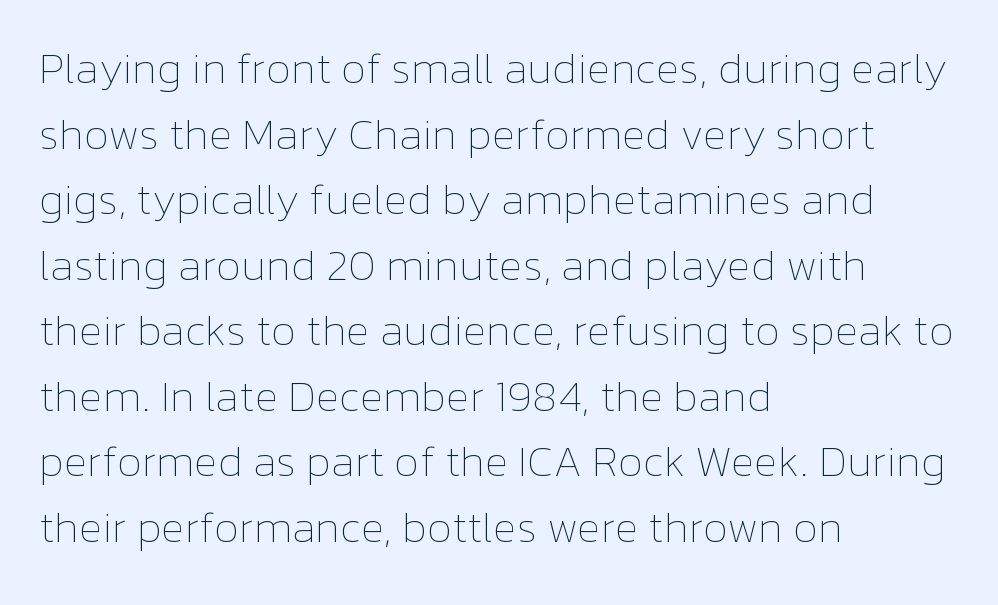
Q: Is the text bold? A: No.
Q: Is the text italic (slanted)? A: No, it is upright.
Q: Is the text underlined? A: No.
Q: How is the paragraph aligned? A: Left-aligned.
Q: Is the spacing between letters normal or unusually wide? A: Normal.
Q: Is the spacing between lines tight, normal or loose? A: Normal.
Q: Width (condensed, normal, or wide)? A: Normal.
Q: Stroke contrast? A: Low.
Q: x-height? A: Medium.
Q: Monospaced? A: No.
